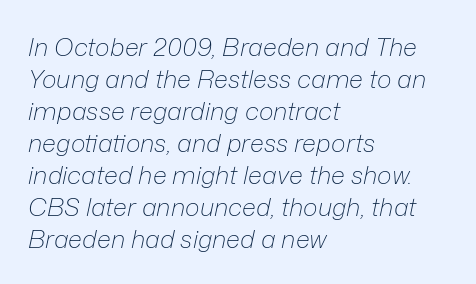
The font sits on the lighter half of the weight spectrum, regular included. Compared with typical paragraphs, the rows here are spaced about the same. All the whitespace from short lines collects on the right. Students, note that the glyphs here touch the page at normal intervals.
